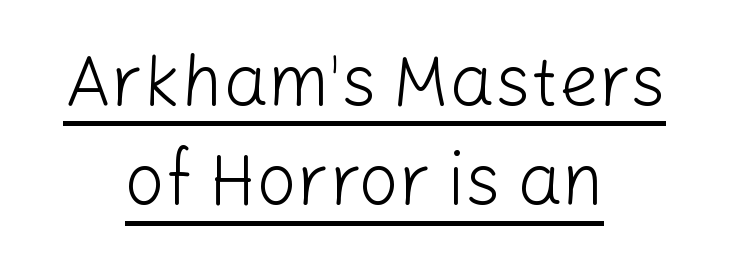
The image shows 71 px light sans-serif type, upright; set centered, normal line spacing (1.4x), normal letter spacing, underlined; low stroke contrast and a medium x-height.
